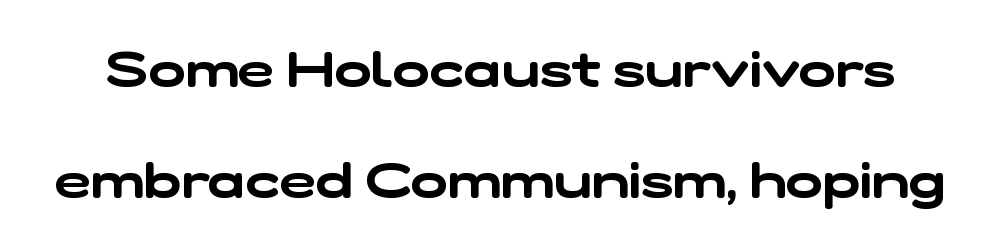
Q: Is the typeface a serif or a sans-serif typeface? A: Sans-serif.
Q: Is the text underlined? A: No.
Q: Is the spacing between letters normal or unusually wide? A: Normal.
Q: Is the spacing between lines tight, normal or loose? A: Loose.
Q: Width (condensed, normal, or wide)? A: Wide.
Q: Stroke contrast? A: Low.
Q: x-height? A: Medium.
Q: Monospaced? A: No.
